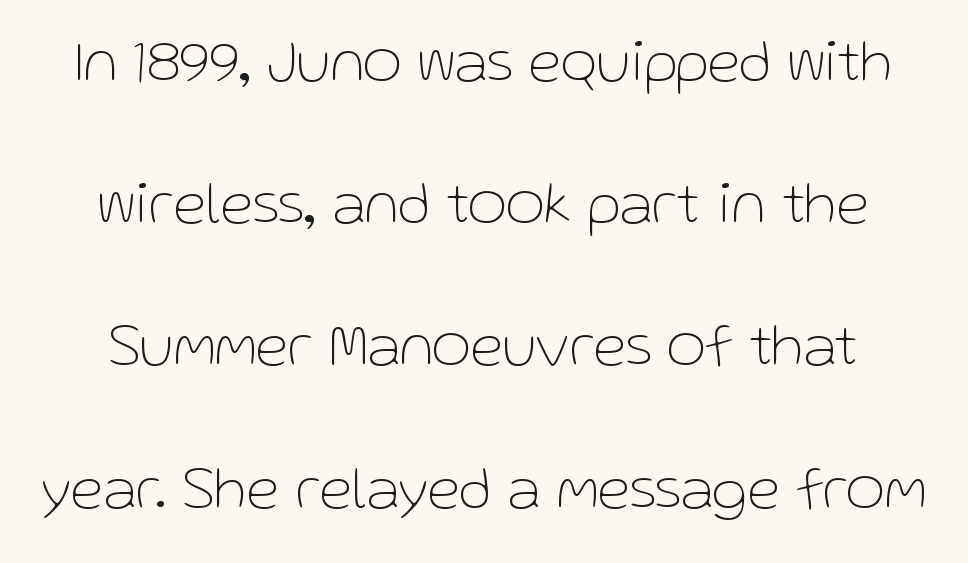
{"serif": "no", "italic": "no", "bold": "no", "weight": "thin", "width": "normal", "stroke_contrast": "low", "x_height": "medium", "monospaced": "no", "underline": "no", "line_spacing": "loose", "line_spacing_ratio": 2.37, "letter_spacing": "normal", "letter_spacing_em": 0.0, "glyph_px": 60}
